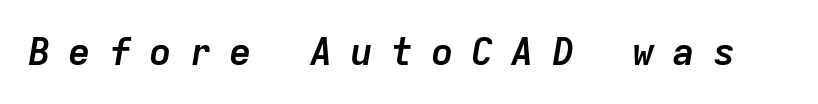
Q: Is the text bold? A: Yes.
Q: Is the text italic (slanted)? A: Yes, it leans right by about 9 degrees.
Q: Is the text underlined? A: No.
Q: Is the spacing between letters normal or unusually wide? A: Unusually wide.
Q: Width (condensed, normal, or wide)? A: Normal.
Q: Stroke contrast? A: Low.
Q: x-height? A: Medium.
Q: Monospaced? A: Yes.
